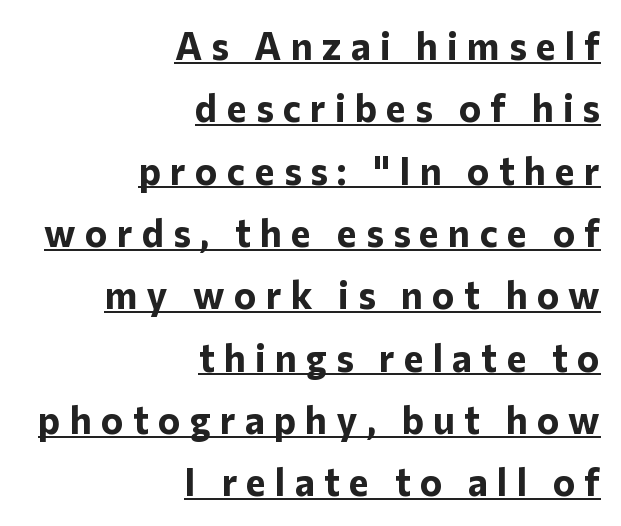
Students, observe: this is what conventionally led text looks like. Casual observation: everything's shoved over to the right. Style check: upright. What weight is shown? A full bold with thick strokes.
